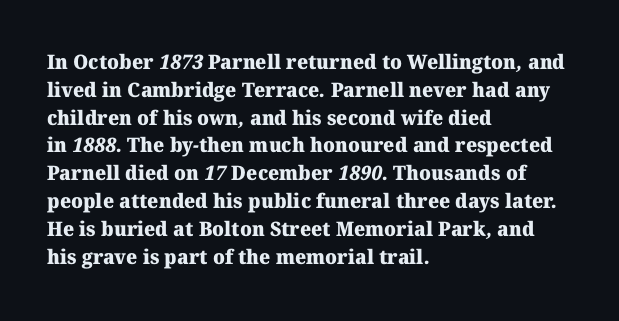
The image shows 20 px bold type; set left-aligned, normal line spacing (1.39x), normal letter spacing, not underlined.
